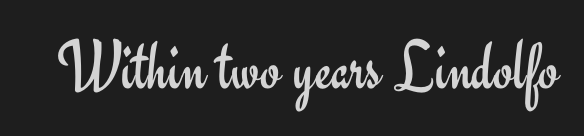
{"serif": "no", "bold": "no", "weight": "regular", "width": "normal", "stroke_contrast": "low", "x_height": "small", "monospaced": "no", "underline": "no", "letter_spacing": "normal", "letter_spacing_em": 0.0, "glyph_px": 71}
